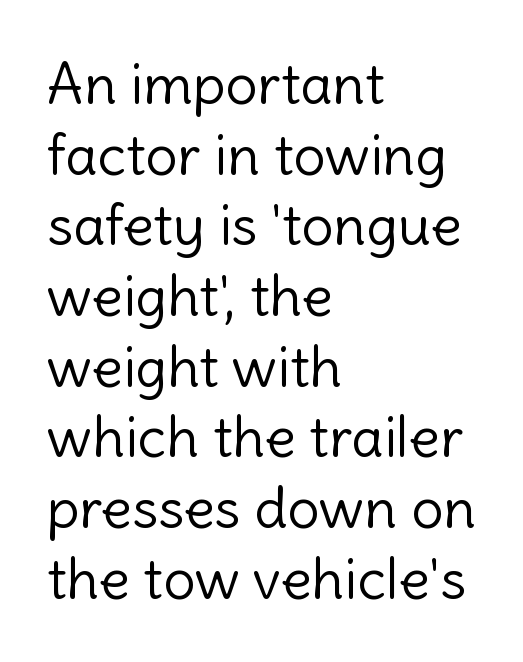
The image shows 57 px light sans-serif type, upright; set left-aligned, line spacing 1.24x, normal letter spacing, not underlined; a medium x-height.
